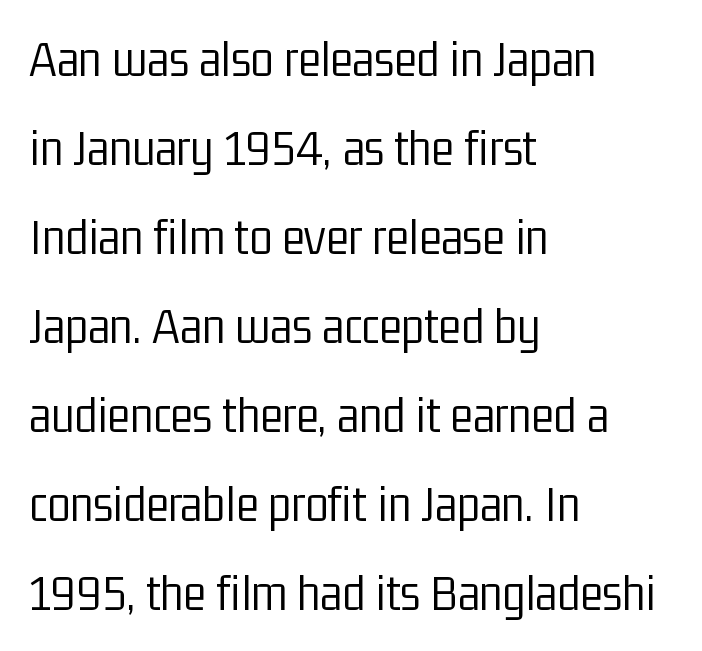
{"serif": "no", "italic": "no", "bold": "no", "weight": "light", "width": "condensed", "stroke_contrast": "low", "x_height": "medium", "monospaced": "no", "underline": "no", "align": "left", "line_spacing": "normal", "line_spacing_ratio": 1.68, "letter_spacing": "normal", "letter_spacing_em": 0.0, "glyph_px": 53}
